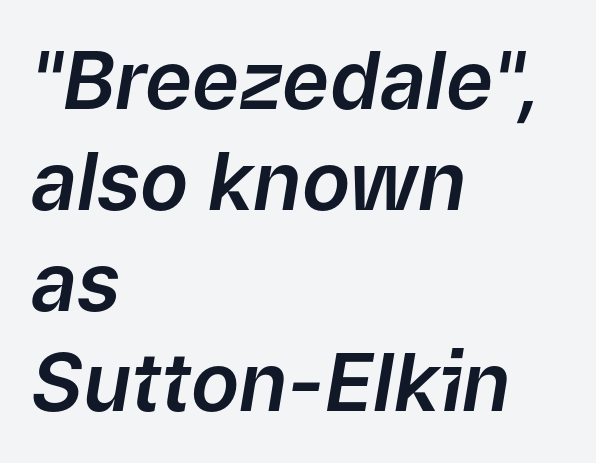
{"italic": "yes", "lean": "right", "slant_degrees": 9, "width": "normal", "stroke_contrast": "low", "x_height": "medium", "monospaced": "no", "underline": "no", "align": "left", "line_spacing": "normal", "line_spacing_ratio": 1.26, "letter_spacing": "normal", "letter_spacing_em": 0.0, "glyph_px": 80}
